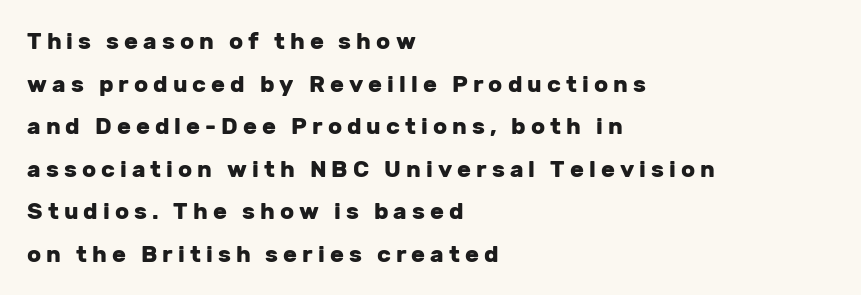
The image shows 23 px bold type, upright; set left-aligned, line spacing 1.85x, unusually wide letter spacing (+0.22 em), not underlined.
